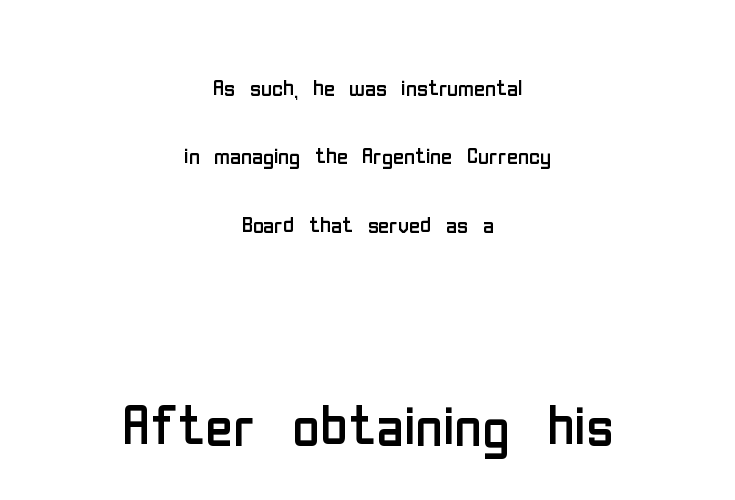
{"serif": "no", "italic": "no", "bold": "no", "weight": "regular", "width": "condensed", "stroke_contrast": "low", "x_height": "medium", "monospaced": "no", "underline": "no", "align": "center", "line_spacing": "loose", "line_spacing_ratio": 2.28, "letter_spacing": "normal", "letter_spacing_em": 0.0, "larger_block": "second", "size_ratio": 2.53, "glyph_px": 76}
